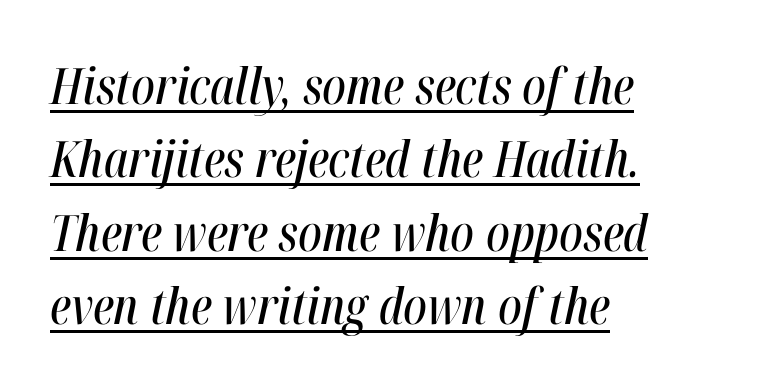
These lines are set flush left with a ragged right edge. Characters are canted at an angle relative to the baseline's perpendicular. Every word sits above its own underline. Does extra space separate the letters? No, they use regular spacing. These lines are rendered in a variable-pitch font. Notice how descenders clear the ascenders below comfortably — that's standard leading.
